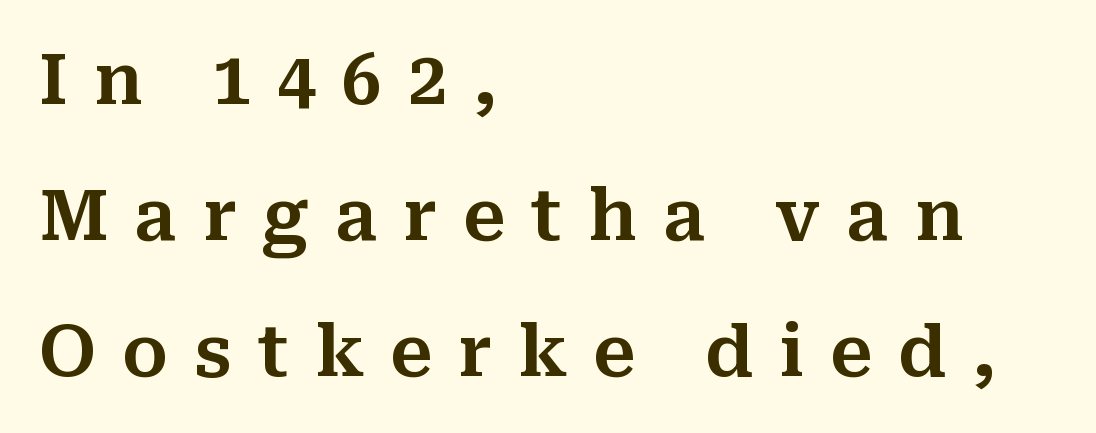
{"serif": "yes", "italic": "no", "width": "normal", "stroke_contrast": "medium", "x_height": "medium", "monospaced": "no", "underline": "no", "align": "left", "line_spacing": "loose", "line_spacing_ratio": 1.94, "letter_spacing": "wide", "letter_spacing_em": 0.37, "glyph_px": 70}
